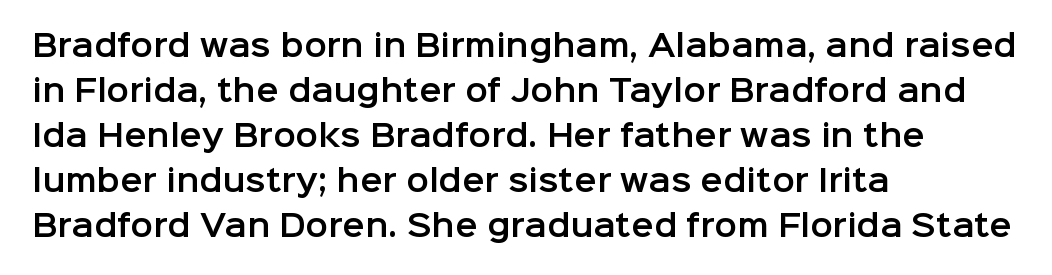
{"serif": "no", "italic": "no", "width": "normal", "stroke_contrast": "low", "x_height": "medium", "monospaced": "no", "underline": "no", "align": "left", "line_spacing": "normal", "line_spacing_ratio": 1.5, "letter_spacing": "normal", "letter_spacing_em": 0.0, "glyph_px": 30}
